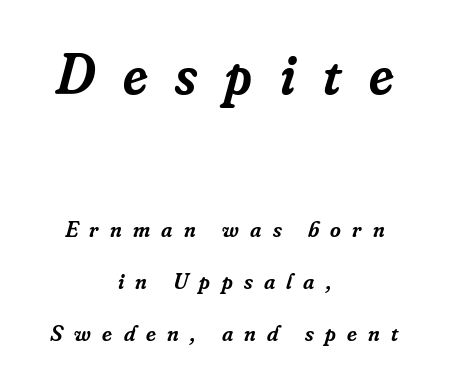
The image shows 57 px semibold serif type, italic (leaning right); set centered, loose line spacing (2.28x), unusually wide letter spacing (+0.49 em), not underlined; the first (top) block is 2.48x larger; low stroke contrast and a small x-height.
